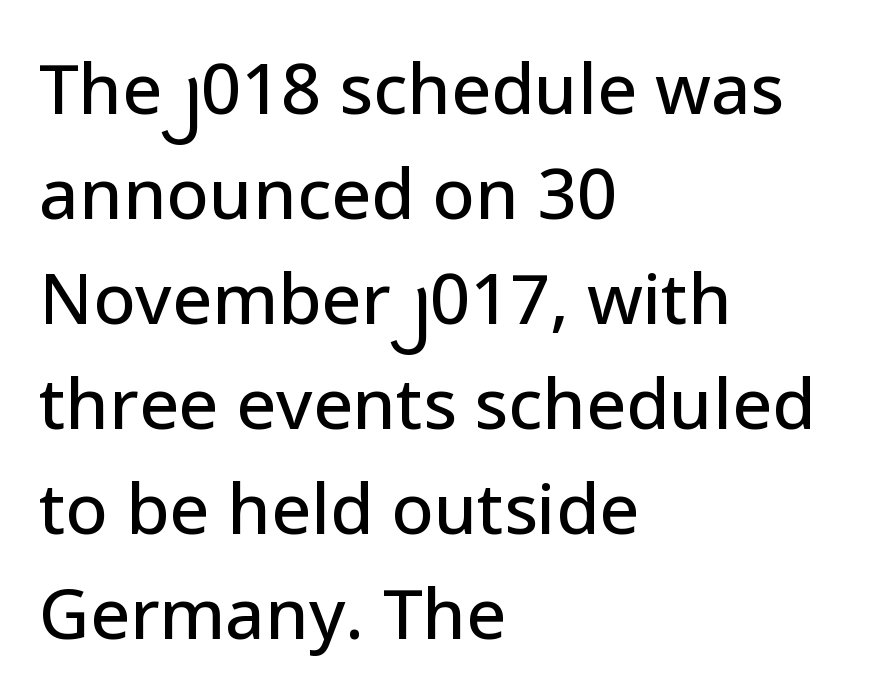
Teacher's note: observe the even left margin — that is flush-left alignment. Beneath every word, the page is bare. The type family on display is of the sans-serif kind. The lines sit at an ordinary, default distance from one another. This sample has the flowing, uneven cadence of proportional lettering.
